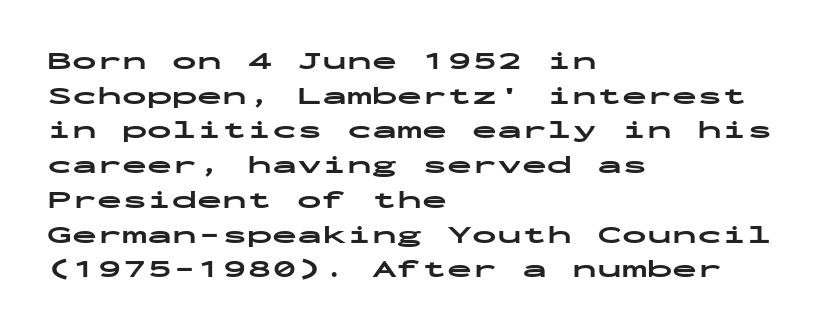
The image shows 25 px bold type, upright; set left-aligned, normal line spacing (1.39x), normal letter spacing, not underlined.
